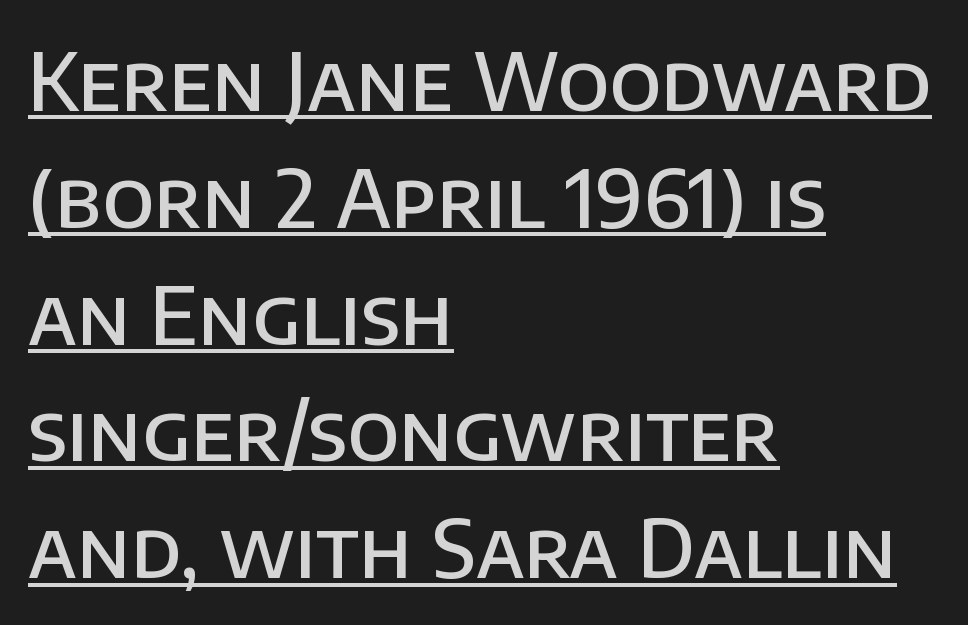
The image shows 80 px semibold sans-serif type, upright; set left-aligned, normal line spacing (1.46x), normal letter spacing, underlined; low stroke contrast and a large x-height.
